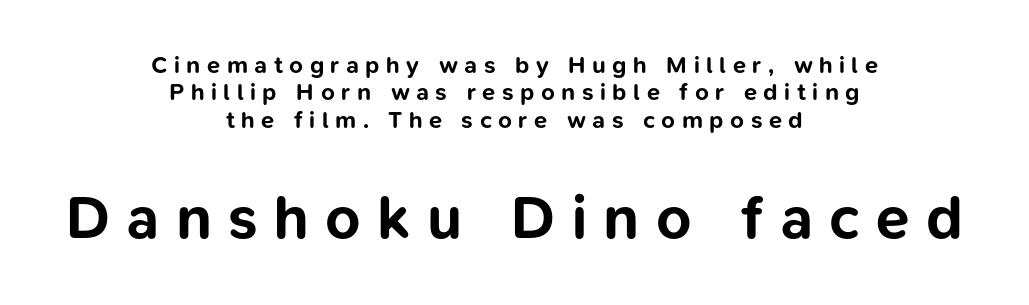
Each line is balanced around a shared central axis. A typesetter would call this proportional, since set widths differ per character. Letters rest on an invisible, unmarked baseline. Italic? Not at all — the glyphs are vertical. Nothing sits at the stroke ends, so this counts as sans-serif. I'd describe the lettering as bold — thick and assertive.
